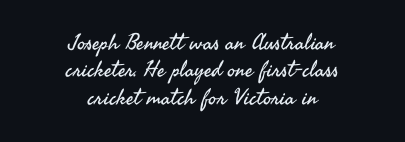
The weight tops out at a normal text grade. No extra tracking has been applied to these lines. The passage shown is not underscored anywhere.
